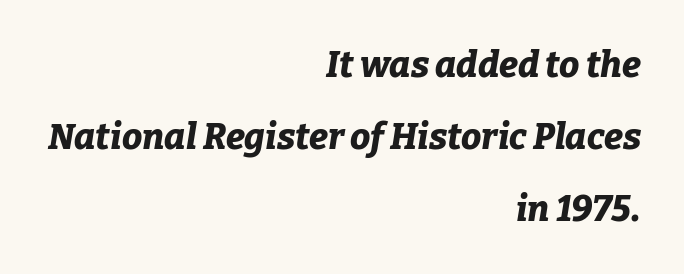
Q: Is the text bold? A: Yes.
Q: Is the text italic (slanted)? A: Yes, it leans right by about 9 degrees.
Q: Is the text underlined? A: No.
Q: How is the paragraph aligned? A: Right-aligned.
Q: Is the spacing between letters normal or unusually wide? A: Normal.
Q: Is the spacing between lines tight, normal or loose? A: Loose.
Q: Width (condensed, normal, or wide)? A: Normal.
Q: Stroke contrast? A: Low.
Q: x-height? A: Medium.
Q: Monospaced? A: No.
